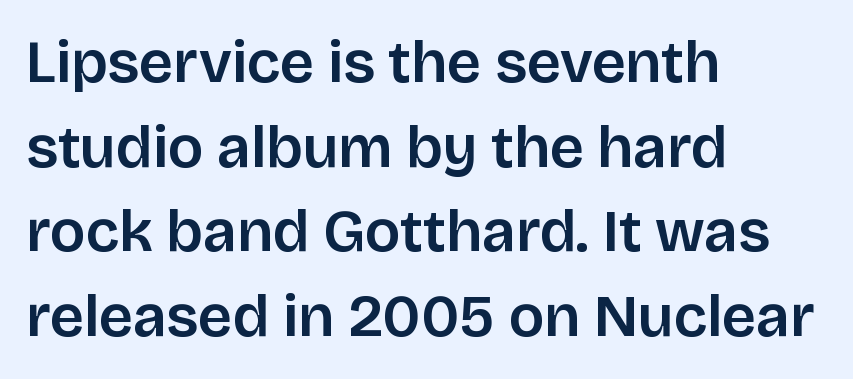
Q: Is the text italic (slanted)? A: No, it is upright.
Q: Is the typeface a serif or a sans-serif typeface? A: Sans-serif.
Q: Is the text underlined? A: No.
Q: How is the paragraph aligned? A: Left-aligned.
Q: Is the spacing between letters normal or unusually wide? A: Normal.
Q: Is the spacing between lines tight, normal or loose? A: Normal.
Q: Width (condensed, normal, or wide)? A: Normal.
Q: Stroke contrast? A: Low.
Q: x-height? A: Large.
Q: Monospaced? A: No.
